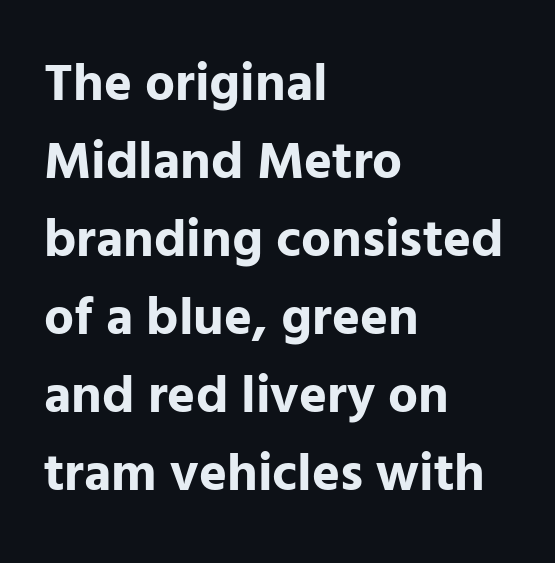
Q: Is the text bold? A: Yes.
Q: Is the text italic (slanted)? A: No, it is upright.
Q: Is the typeface a serif or a sans-serif typeface? A: Sans-serif.
Q: Is the text underlined? A: No.
Q: How is the paragraph aligned? A: Left-aligned.
Q: Is the spacing between letters normal or unusually wide? A: Normal.
Q: Is the spacing between lines tight, normal or loose? A: Normal.
Q: Width (condensed, normal, or wide)? A: Normal.
Q: Stroke contrast? A: Low.
Q: x-height? A: Medium.
Q: Monospaced? A: No.
